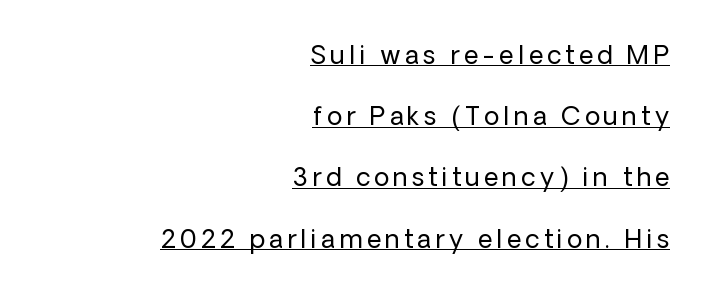
Summary of vertical rhythm: relaxed, with wide interline spacing. You can tell it's not italic because the verticals are truly vertical. The typesetting does not lean heavy: it is not bold. This is underlined copy, the kind a proofreader might mark for attention. Reading down the block, your eye finds every line finishing at a fixed right position.
